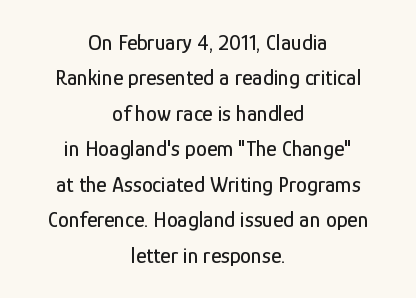
Q: Is the text italic (slanted)? A: No, it is upright.
Q: Is the text underlined? A: No.
Q: How is the paragraph aligned? A: Centered.
Q: Is the spacing between letters normal or unusually wide? A: Normal.
Q: Is the spacing between lines tight, normal or loose? A: Normal.
